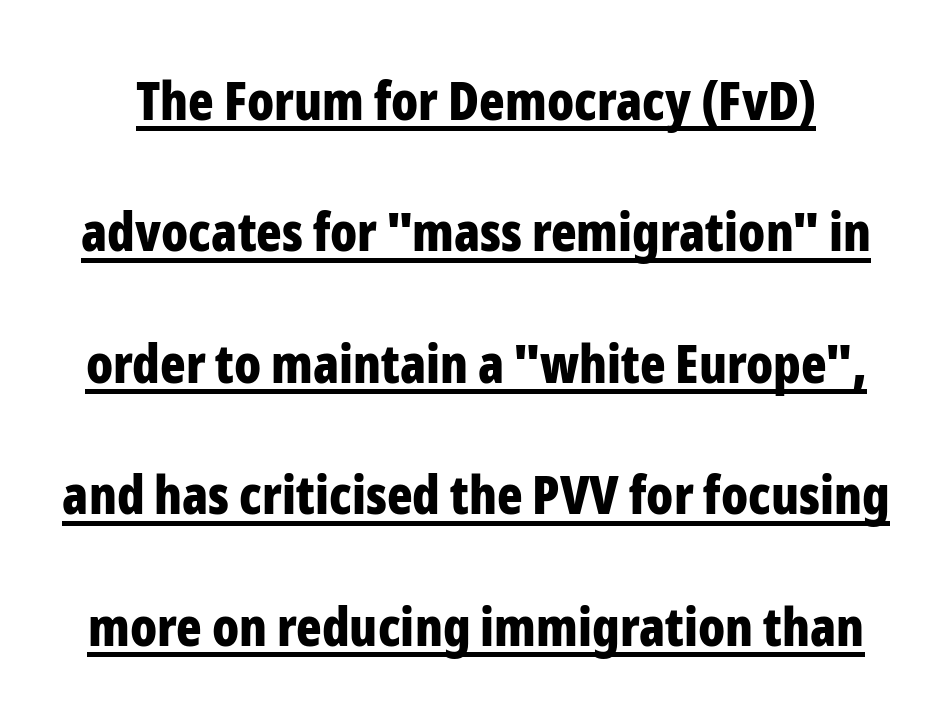
{"serif": "no", "italic": "no", "bold": "yes", "weight": "bold", "width": "condensed", "stroke_contrast": "low", "x_height": "medium", "monospaced": "no", "underline": "yes", "line_spacing": "loose", "line_spacing_ratio": 2.48, "letter_spacing": "normal", "letter_spacing_em": 0.0, "glyph_px": 53}
